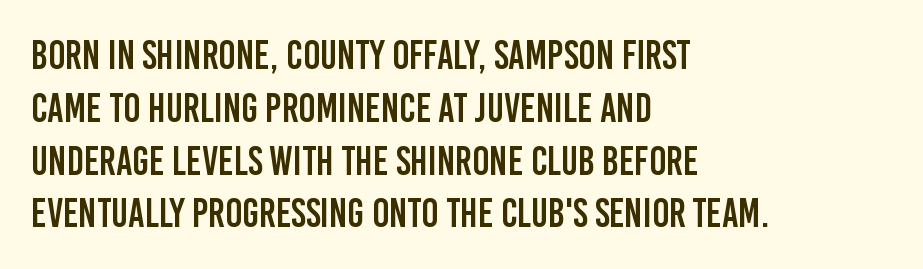
{"serif": "no", "italic": "no", "width": "condensed", "stroke_contrast": "low", "x_height": "large", "monospaced": "no", "underline": "no", "align": "left", "line_spacing": "normal", "line_spacing_ratio": 1.32, "letter_spacing": "normal", "letter_spacing_em": 0.0, "glyph_px": 40}
